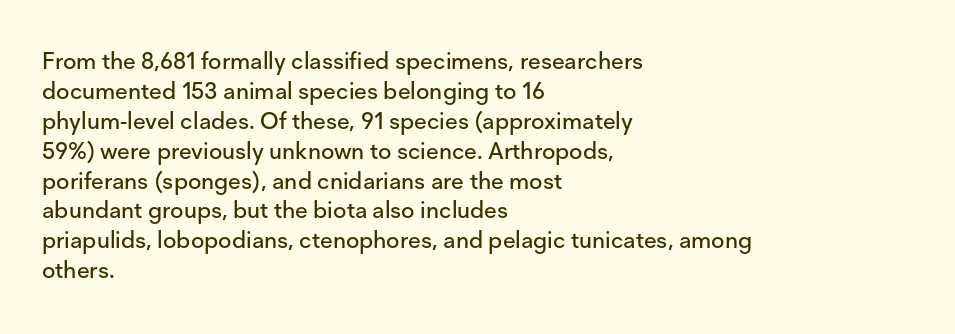
The image shows 23 px text type, upright; set left-aligned, normal line spacing (1.3x), normal letter spacing, not underlined.
